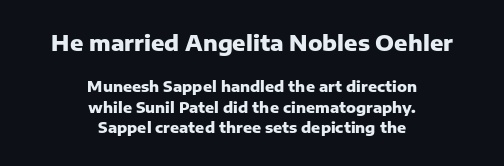
The image shows 22 px bold type, upright; set centered, normal line spacing (1.38x), normal letter spacing, not underlined; the first (top) block is 1.47x larger.
